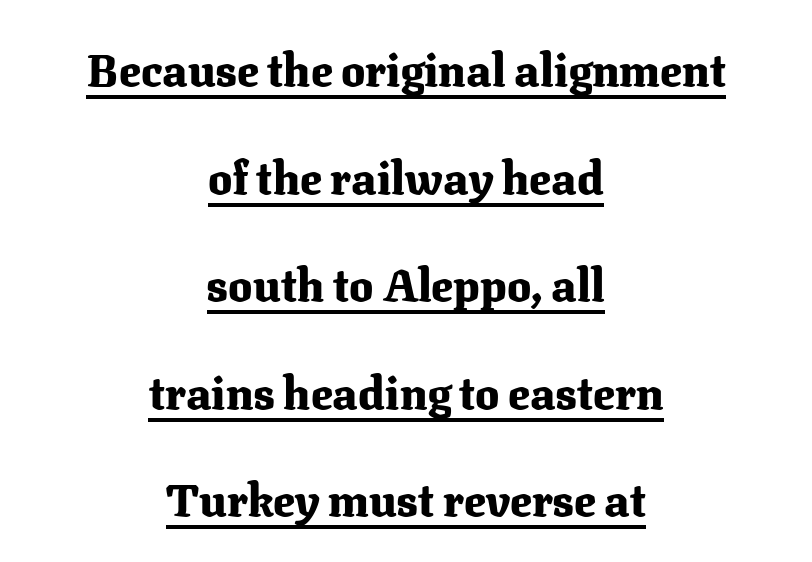
Q: Is the text bold? A: Yes.
Q: Is the text italic (slanted)? A: No, it is upright.
Q: Is the typeface a serif or a sans-serif typeface? A: Serif.
Q: Is the text underlined? A: Yes.
Q: How is the paragraph aligned? A: Centered.
Q: Is the spacing between letters normal or unusually wide? A: Normal.
Q: Is the spacing between lines tight, normal or loose? A: Loose.
Q: Width (condensed, normal, or wide)? A: Normal.
Q: Stroke contrast? A: Medium.
Q: x-height? A: Medium.
Q: Monospaced? A: No.
